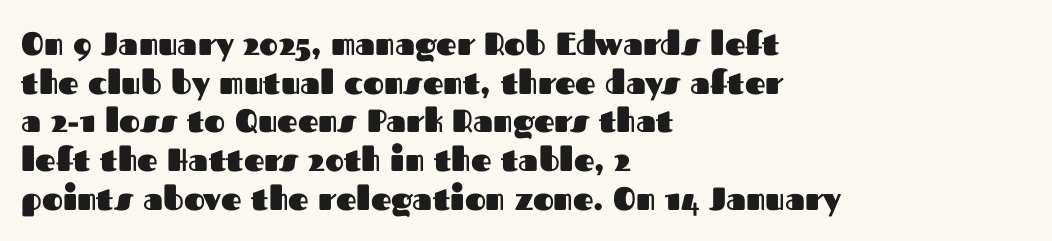
{"serif": "no", "italic": "no", "bold": "yes", "weight": "heavy", "width": "normal", "stroke_contrast": "medium", "x_height": "medium", "monospaced": "no", "underline": "no", "align": "left", "line_spacing_ratio": 1.21, "letter_spacing": "normal", "letter_spacing_em": 0.0, "glyph_px": 32}
